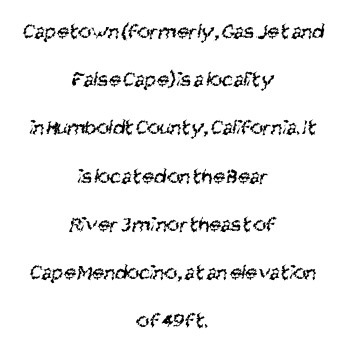
The image shows 22 px text type; set centered, loose line spacing (2.19x), normal letter spacing, not underlined.
